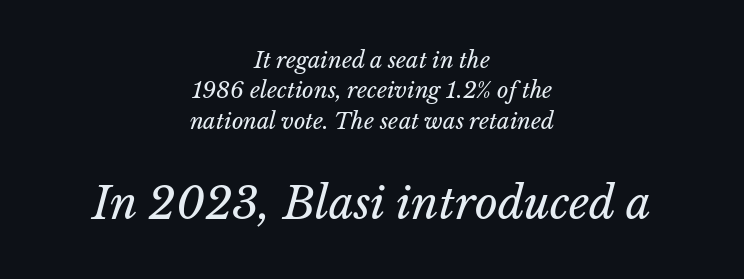
{"italic": "yes", "lean": "right", "slant_degrees": 14, "bold": "no", "weight": "regular", "width": "normal", "stroke_contrast": "low", "x_height": "medium", "monospaced": "no", "underline": "no", "align": "center", "line_spacing": "normal", "line_spacing_ratio": 1.38, "letter_spacing": "normal", "letter_spacing_em": 0.0, "larger_block": "second", "size_ratio": 2.0, "glyph_px": 44}
